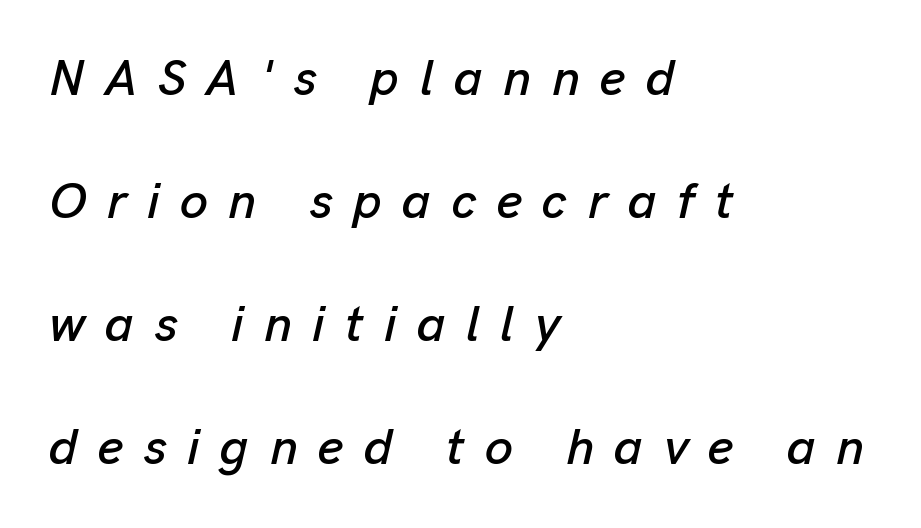
Q: Is the text italic (slanted)? A: Yes, it leans right by about 13 degrees.
Q: Is the text underlined? A: No.
Q: How is the paragraph aligned? A: Left-aligned.
Q: Is the spacing between letters normal or unusually wide? A: Unusually wide.
Q: Is the spacing between lines tight, normal or loose? A: Loose.
Q: Width (condensed, normal, or wide)? A: Normal.
Q: Stroke contrast? A: Low.
Q: x-height? A: Medium.
Q: Monospaced? A: No.
